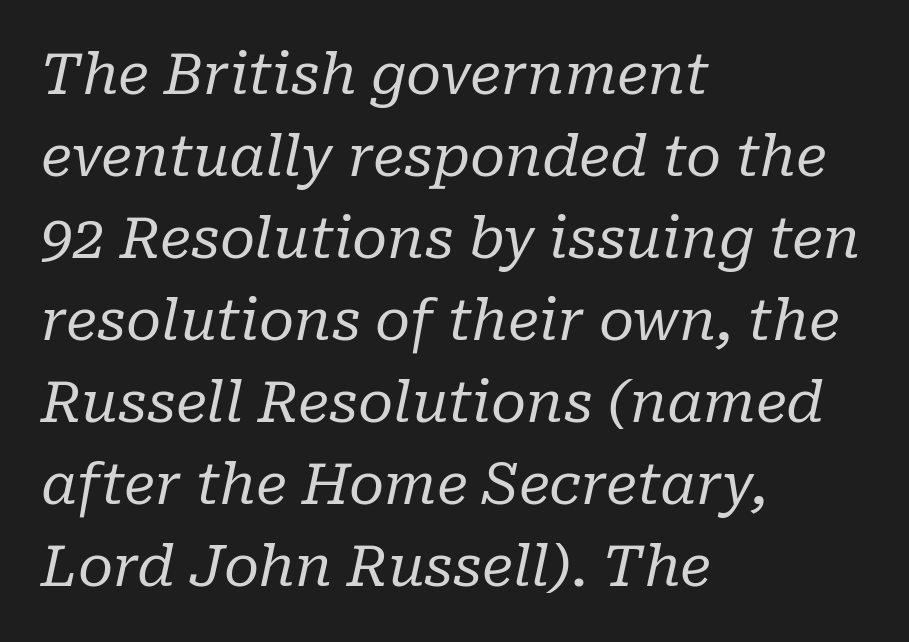
{"serif": "yes", "italic": "yes", "lean": "right", "slant_degrees": 10, "bold": "no", "weight": "regular", "width": "normal", "stroke_contrast": "low", "x_height": "medium", "monospaced": "no", "underline": "no", "align": "left", "line_spacing": "normal", "line_spacing_ratio": 1.44, "letter_spacing": "normal", "letter_spacing_em": 0.0, "glyph_px": 57}
